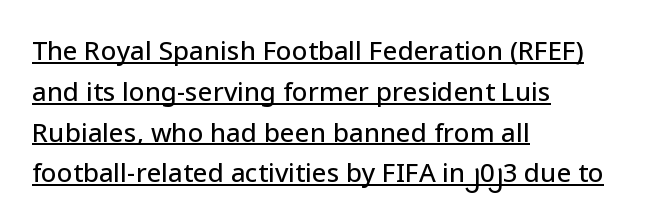
The image shows 26 px text type, upright; set left-aligned, normal line spacing (1.57x), normal letter spacing, underlined.
